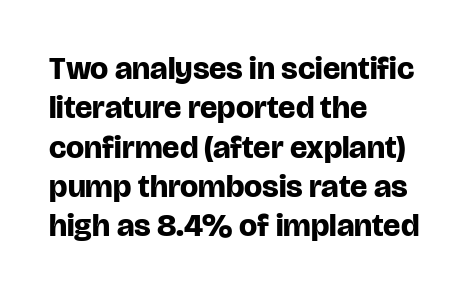
The image shows 32 px bold sans-serif type, upright; set left-aligned, line spacing 1.23x, normal letter spacing, not underlined; low stroke contrast and a large x-height.
